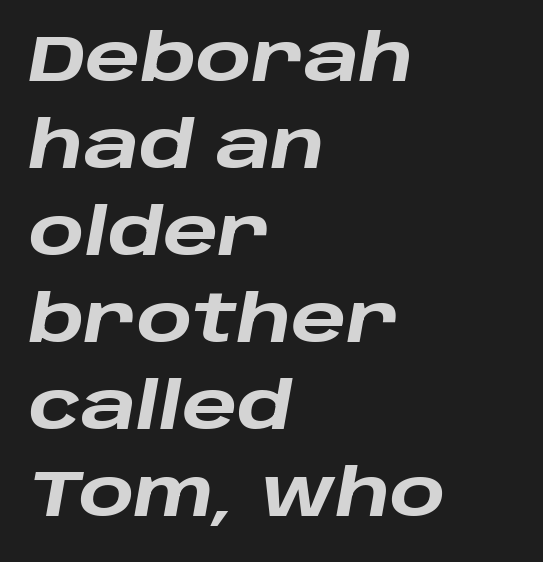
{"italic": "yes", "lean": "right", "slant_degrees": 10, "bold": "yes", "weight": "heavy", "width": "wide", "stroke_contrast": "low", "x_height": "large", "monospaced": "no", "underline": "no", "align": "left", "line_spacing": "normal", "line_spacing_ratio": 1.34, "letter_spacing": "normal", "letter_spacing_em": 0.0, "glyph_px": 65}
